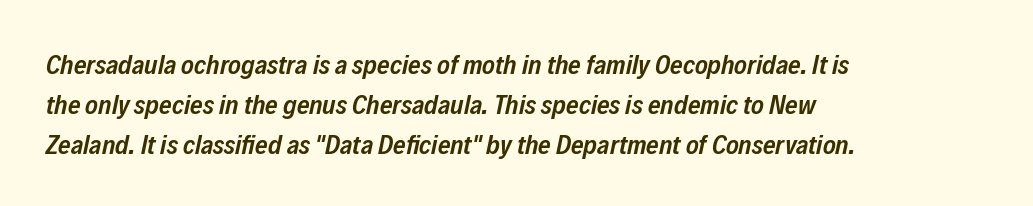
Q: Is the text bold? A: Semi-bold.
Q: Is the text italic (slanted)? A: Yes, it leans right by about 12 degrees.
Q: Is the text underlined? A: No.
Q: How is the paragraph aligned? A: Left-aligned.
Q: Is the spacing between letters normal or unusually wide? A: Normal.
Q: Is the spacing between lines tight, normal or loose? A: Normal.
